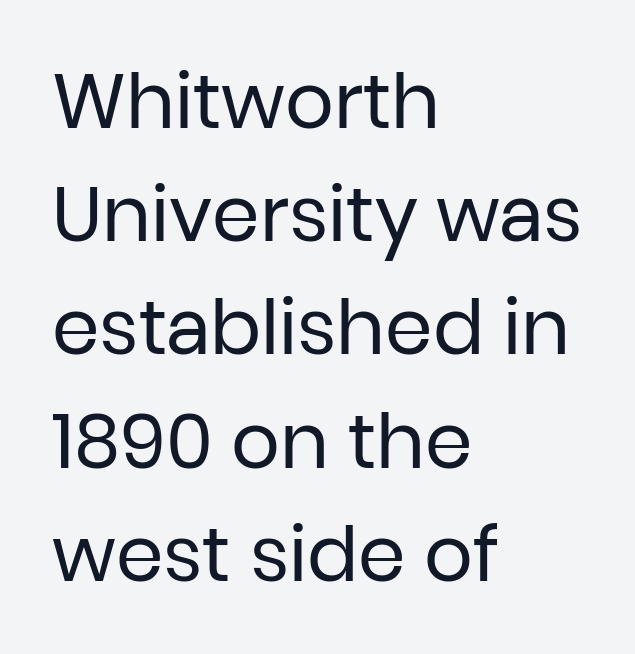
Between one letter and the next there's only the usual sliver of space. The typeface has the unassuming heft of standard copy or less. The text was rendered using a sans face with plain stroke endings. The designer left line spacing at the default. Note the varied advance widths — an 'i' is clearly narrower than an 'm'. Rendered with straight, roman letterforms.
